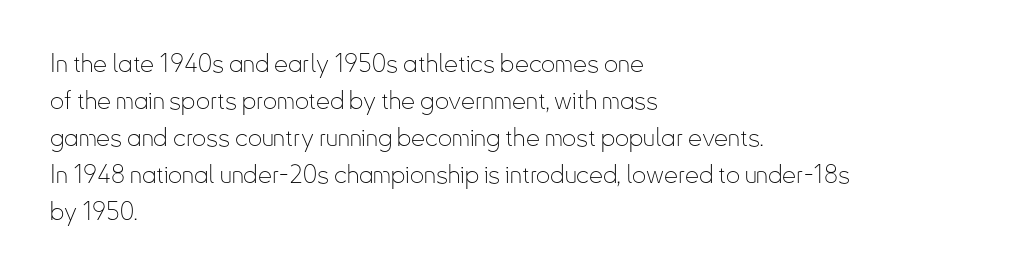
Q: Is the text bold? A: No.
Q: Is the text italic (slanted)? A: No, it is upright.
Q: Is the text underlined? A: No.
Q: How is the paragraph aligned? A: Left-aligned.
Q: Is the spacing between letters normal or unusually wide? A: Normal.
Q: Is the spacing between lines tight, normal or loose? A: Normal.
